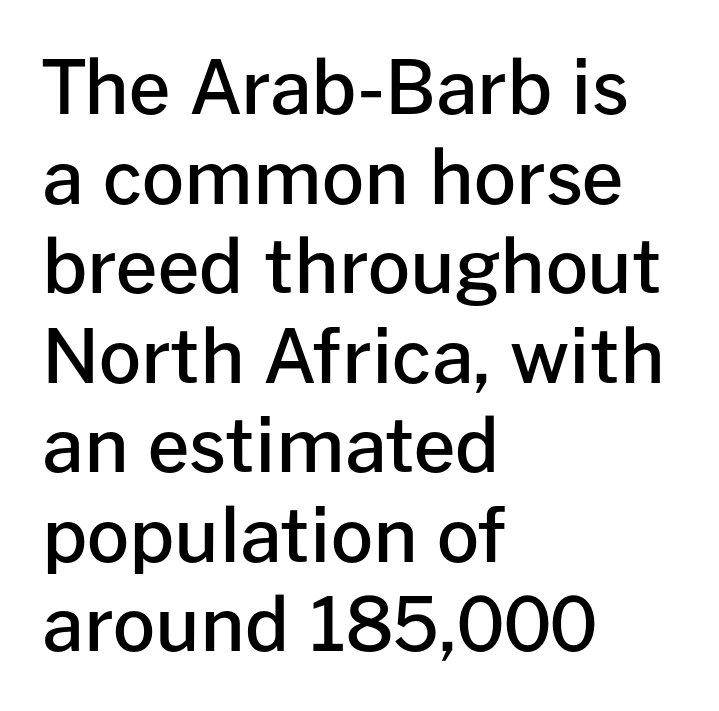
{"serif": "no", "italic": "no", "bold": "semi", "weight": "semibold", "width": "normal", "stroke_contrast": "low", "x_height": "medium", "monospaced": "no", "underline": "no", "align": "left", "line_spacing_ratio": 1.21, "letter_spacing": "normal", "letter_spacing_em": 0.0, "glyph_px": 74}
